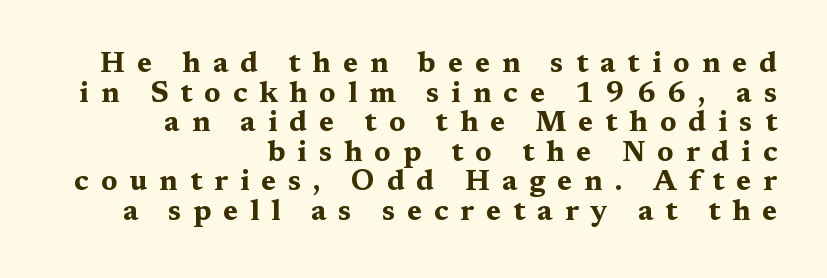
{"serif": "yes", "italic": "no", "bold": "yes", "weight": "bold", "width": "wide", "stroke_contrast": "medium", "x_height": "medium", "monospaced": "no", "underline": "no", "align": "right", "line_spacing": "tight", "line_spacing_ratio": 1.02, "letter_spacing": "wide", "letter_spacing_em": 0.41, "glyph_px": 29}
